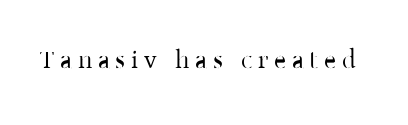
{"italic": "no", "underline": "no", "letter_spacing": "wide", "letter_spacing_em": 0.22, "glyph_px": 26}
